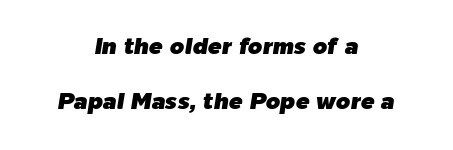
A typesetter would call this leading open, well beyond the default. Look at the tracking — it's just the regular setting, nothing added. Only glyphs here, with clear space below each row. Reading down the block, each line starts at a different indent, mirrored at its end. The text carries the slant typical of an italic or oblique font.
